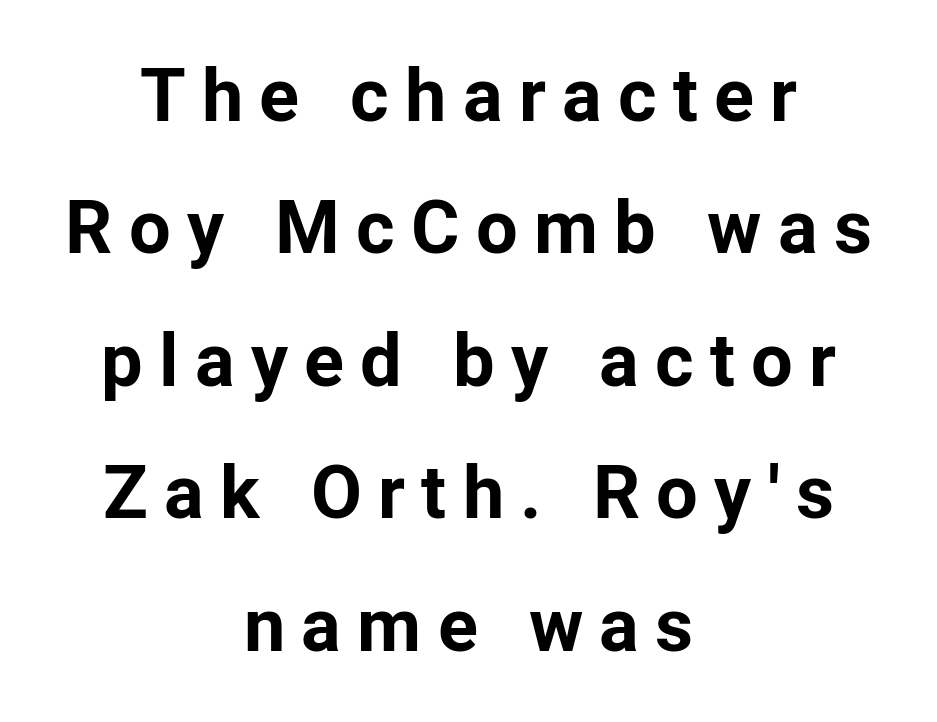
Notice how the passage keeps no hard edge, just a central spine. Are there feet on the stems? There aren't — it's a sans. These lines are rendered in a variable-pitch font. The strokes are fattened all the way to bold.
